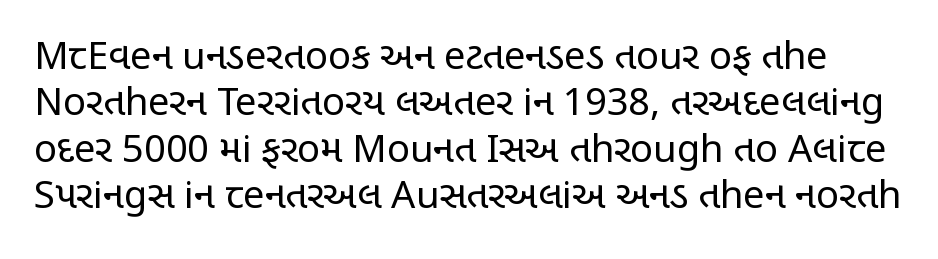
The image shows 38 px regular-weight, condensed sans-serif type, upright; set line spacing 1.22x, normal letter spacing, not underlined; low stroke contrast and a large x-height.
